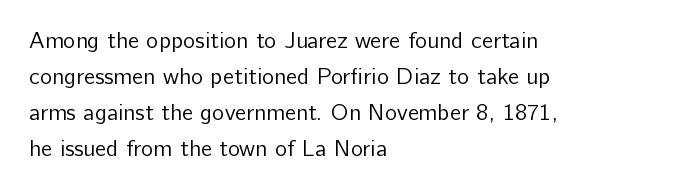
The image shows 23 px text type, upright; set left-aligned, normal line spacing (1.56x), normal letter spacing, not underlined.
